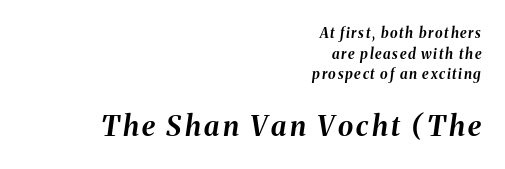
This is oblique type, the kind used for emphasis or titles. The second block has been scaled up relative to the first. Check the space under the baseline: it is left empty. Here the designer chose a conventional face with non-uniform glyph widths. Typographic density is high because the face is bold. These lines are set flush right with a ragged left edge.
